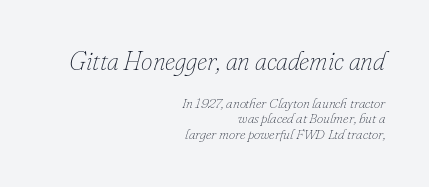
Weight: regular or lighter. The baseline area is clear. One glance says dense: line gaps are narrower than usual. A typesetter would mark this as italic. Character size in the leading block exceeds that of the trailing block. This sample uses plain, unmodified letter spacing.
